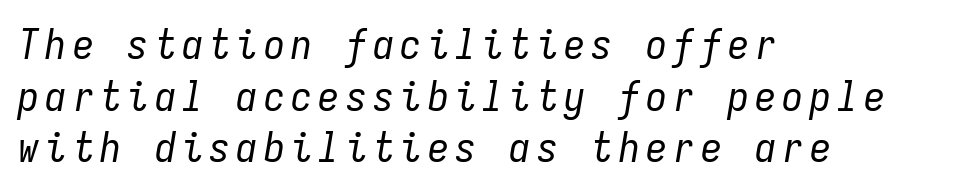
Q: Is the text bold? A: No.
Q: Is the text italic (slanted)? A: Yes, it leans right by about 9 degrees.
Q: Is the text underlined? A: No.
Q: How is the paragraph aligned? A: Left-aligned.
Q: Width (condensed, normal, or wide)? A: Condensed.
Q: Stroke contrast? A: Low.
Q: x-height? A: Medium.
Q: Monospaced? A: Yes.
